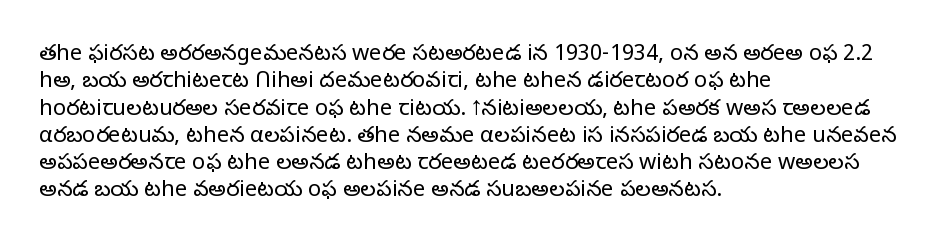
Q: Is the text bold? A: No.
Q: Is the text italic (slanted)? A: No, it is upright.
Q: Is the text underlined? A: No.
Q: How is the paragraph aligned? A: Left-aligned.
Q: Is the spacing between letters normal or unusually wide? A: Normal.
